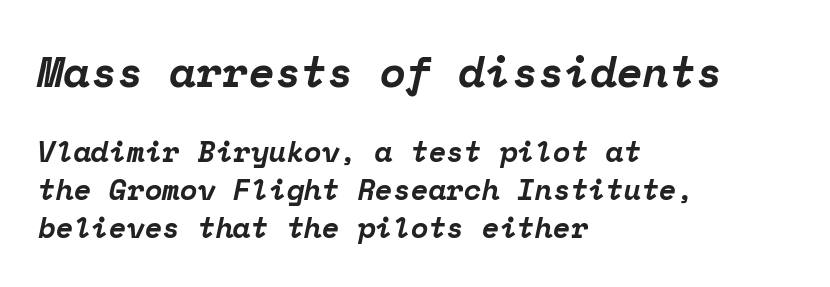
The image shows 43 px bold serif type, italic (leaning right), monospaced; set left-aligned, normal line spacing (1.31x), normal letter spacing, not underlined; the first (top) block is 1.48x larger; low stroke contrast and a medium x-height.
